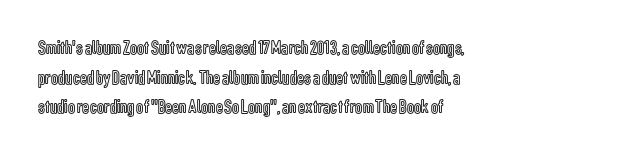
{"italic": "no", "underline": "no", "align": "left", "line_spacing": "normal", "line_spacing_ratio": 1.48, "letter_spacing": "normal", "letter_spacing_em": 0.0, "glyph_px": 20}
